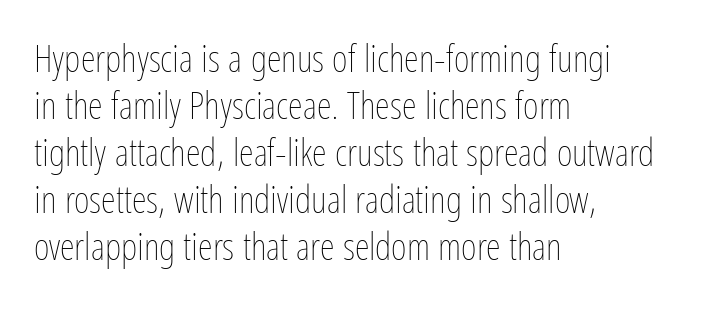
Spacing between characters is what you'd get straight out of the box. The cut favours lightness, reaching ordinary text weight at its darkest. Honestly, there is no underline to notice here at all. These lines are rendered in a variable-pitch font. Casual observation: everything's shoved over to the left.
